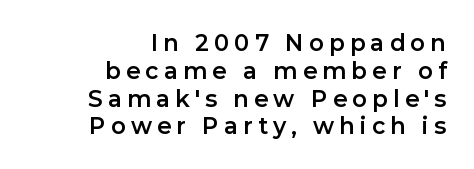
{"italic": "no", "underline": "no", "align": "right", "line_spacing_ratio": 1.21, "letter_spacing": "wide", "letter_spacing_em": 0.22, "glyph_px": 23}
